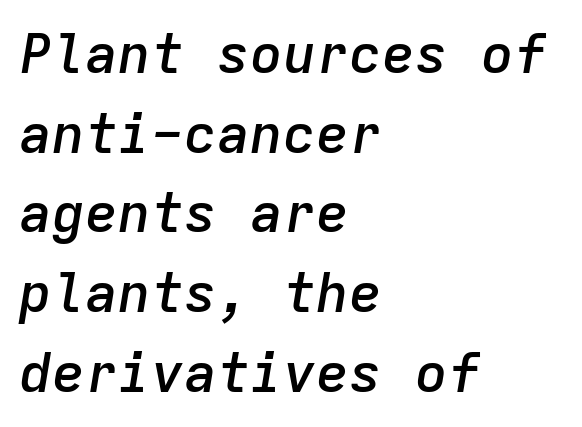
Q: Is the text bold? A: Semi-bold.
Q: Is the text italic (slanted)? A: Yes, it leans right by about 9 degrees.
Q: Is the text underlined? A: No.
Q: How is the paragraph aligned? A: Left-aligned.
Q: Is the spacing between letters normal or unusually wide? A: Normal.
Q: Is the spacing between lines tight, normal or loose? A: Normal.
Q: Width (condensed, normal, or wide)? A: Normal.
Q: Stroke contrast? A: Low.
Q: x-height? A: Medium.
Q: Monospaced? A: Yes.
